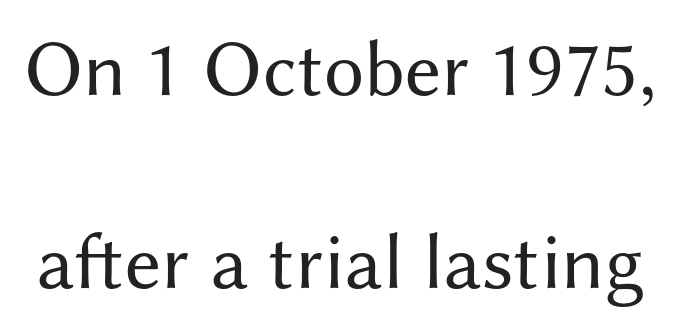
Q: Is the text bold? A: No.
Q: Is the text italic (slanted)? A: No, it is upright.
Q: Is the typeface a serif or a sans-serif typeface? A: Sans-serif.
Q: Is the text underlined? A: No.
Q: Is the spacing between letters normal or unusually wide? A: Normal.
Q: Is the spacing between lines tight, normal or loose? A: Loose.
Q: Width (condensed, normal, or wide)? A: Normal.
Q: Stroke contrast? A: Medium.
Q: x-height? A: Medium.
Q: Monospaced? A: No.
